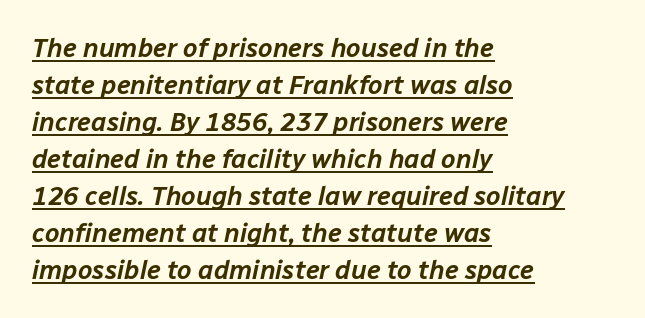
The image shows 26 px text type, italic (leaning right); set left-aligned, normal line spacing (1.42x), normal letter spacing, underlined.
